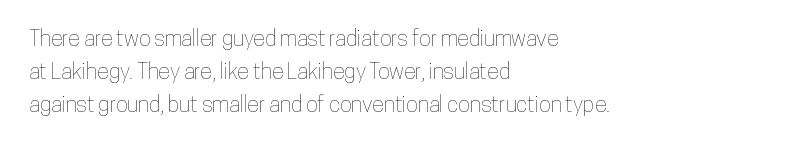
{"italic": "no", "underline": "no", "align": "left", "line_spacing": "normal", "line_spacing_ratio": 1.5, "letter_spacing": "normal", "letter_spacing_em": 0.0, "glyph_px": 22}
